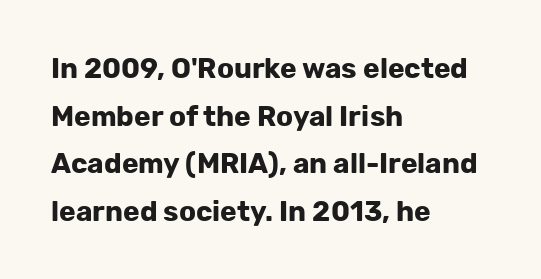
The passage is arranged the way most books set body copy — flush left. Is there any slant? The stems are plumb. The passage shown is not underscored anywhere. Look at the bottom of the vertical strokes: they stop flat, with no serifs. Glyph-to-glyph distance matches everyday printed text.
